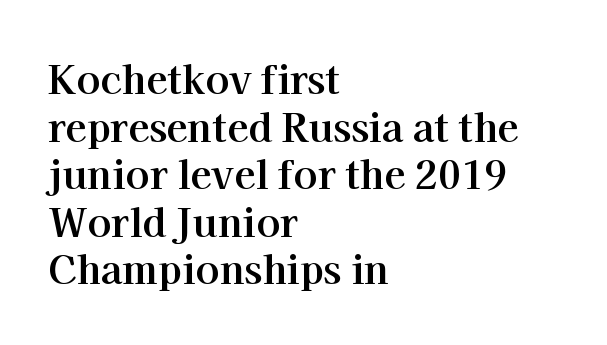
Q: Is the text bold? A: Yes.
Q: Is the text italic (slanted)? A: No, it is upright.
Q: Is the typeface a serif or a sans-serif typeface? A: Serif.
Q: Is the text underlined? A: No.
Q: How is the paragraph aligned? A: Left-aligned.
Q: Is the spacing between letters normal or unusually wide? A: Normal.
Q: Width (condensed, normal, or wide)? A: Normal.
Q: Stroke contrast? A: High.
Q: x-height? A: Medium.
Q: Monospaced? A: No.
